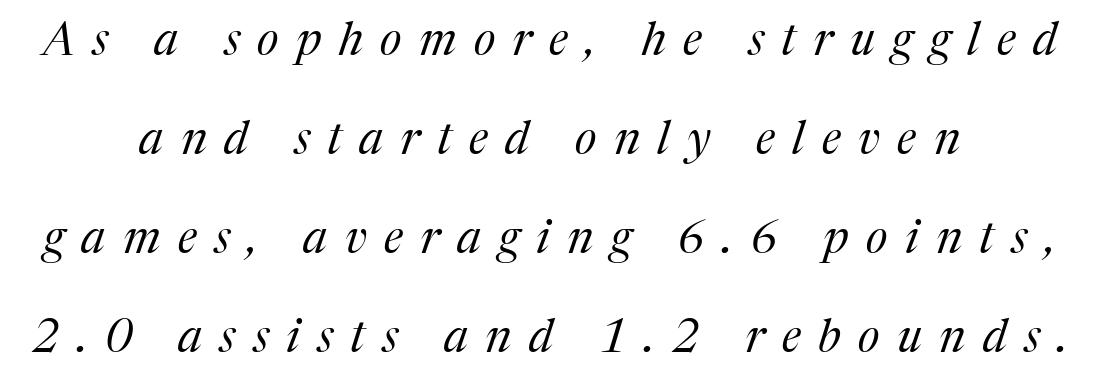
Q: Is the text bold? A: No.
Q: Is the text italic (slanted)? A: Yes, it leans right by about 17 degrees.
Q: Is the typeface a serif or a sans-serif typeface? A: Serif.
Q: Is the text underlined? A: No.
Q: How is the paragraph aligned? A: Centered.
Q: Is the spacing between letters normal or unusually wide? A: Unusually wide.
Q: Is the spacing between lines tight, normal or loose? A: Loose.
Q: Width (condensed, normal, or wide)? A: Normal.
Q: Stroke contrast? A: Medium.
Q: x-height? A: Medium.
Q: Monospaced? A: No.
